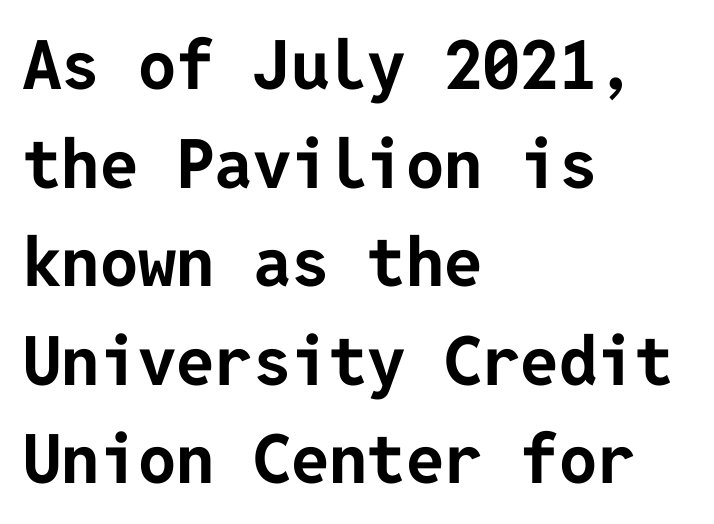
{"serif": "no", "italic": "no", "bold": "yes", "weight": "bold", "width": "normal", "stroke_contrast": "low", "x_height": "medium", "underline": "no", "align": "left", "line_spacing": "normal", "line_spacing_ratio": 1.45, "letter_spacing": "normal", "letter_spacing_em": 0.0, "glyph_px": 68}
